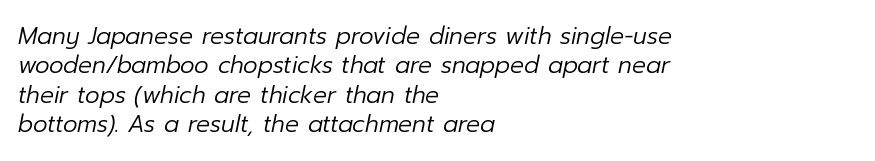
{"italic": "yes", "lean": "right", "slant_degrees": 12, "bold": "no", "underline": "no", "align": "left", "line_spacing": "normal", "line_spacing_ratio": 1.28, "letter_spacing": "normal", "letter_spacing_em": 0.0, "glyph_px": 23}
